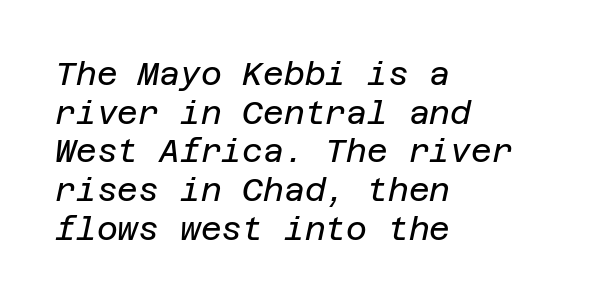
The text block is weighted toward the left margin, trailing off unevenly rightward. The typeface has the unassuming heft of standard copy or less. Unmarked baselines from the first word to the last. Characters follow at the spacing the type designer built in.
